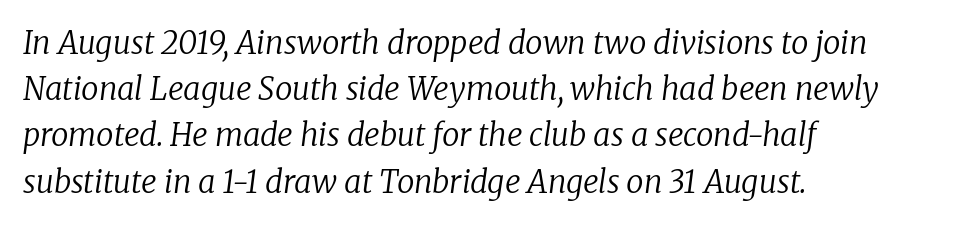
Q: Is the text bold? A: No.
Q: Is the text italic (slanted)? A: Yes, it leans right by about 8 degrees.
Q: Is the typeface a serif or a sans-serif typeface? A: Serif.
Q: Is the text underlined? A: No.
Q: How is the paragraph aligned? A: Left-aligned.
Q: Is the spacing between letters normal or unusually wide? A: Normal.
Q: Is the spacing between lines tight, normal or loose? A: Normal.
Q: Width (condensed, normal, or wide)? A: Normal.
Q: Stroke contrast? A: Low.
Q: x-height? A: Medium.
Q: Monospaced? A: No.
